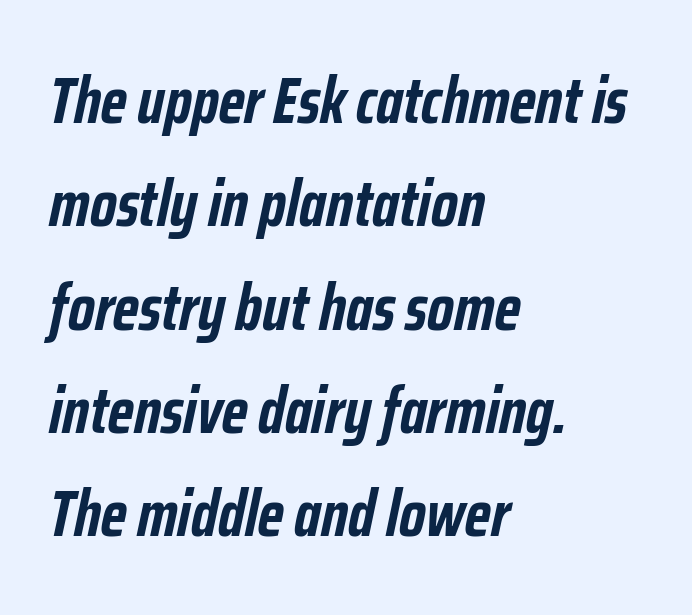
In terms of posture, this sample is oblique. The glyphs are unaccompanied by any horizontal stroke below them. The typesetter chose a ragged-right arrangement here. The rows are spaced the way most documents space them. The rendering keeps characters at their native spacing. Typographic density is high because the face is bold.
